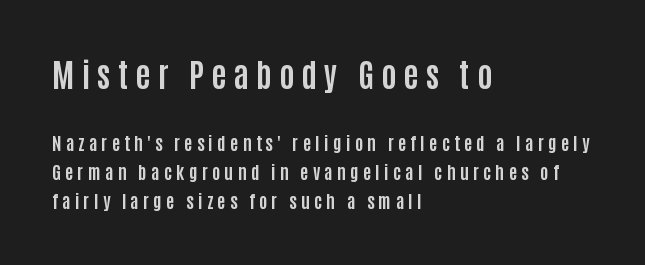
Q: Is the text bold? A: Yes.
Q: Is the text italic (slanted)? A: No, it is upright.
Q: Is the typeface a serif or a sans-serif typeface? A: Sans-serif.
Q: Is the text underlined? A: No.
Q: How is the paragraph aligned? A: Left-aligned.
Q: Is the spacing between letters normal or unusually wide? A: Unusually wide.
Q: Is the spacing between lines tight, normal or loose? A: Normal.
Q: Which block of text is set in a larger size, the first (top) or the second (bottom)? A: The first (top) one.
Q: Width (condensed, normal, or wide)? A: Condensed.
Q: Stroke contrast? A: Low.
Q: x-height? A: Large.
Q: Monospaced? A: No.
